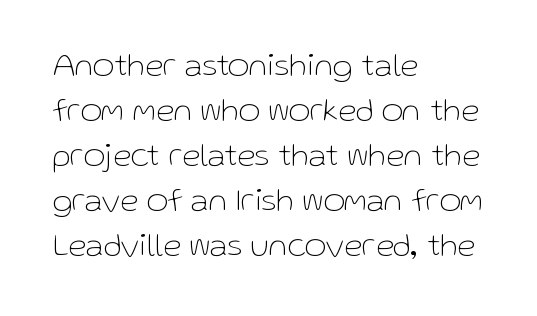
The image shows 33 px thin sans-serif type, upright; set left-aligned, normal line spacing (1.36x), normal letter spacing, not underlined; low stroke contrast and a medium x-height.
